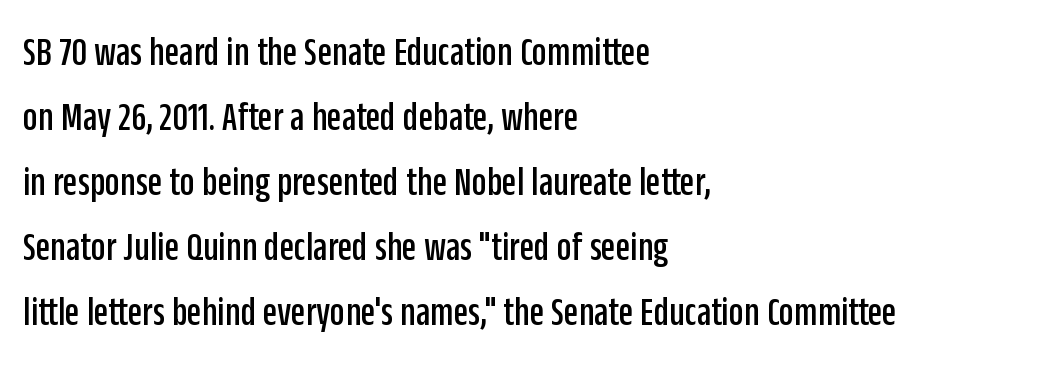
Spacing between characters is what you'd get straight out of the box. Type without underlining. In CSS terms this would be text-align: left. The designer left line spacing at the default.
